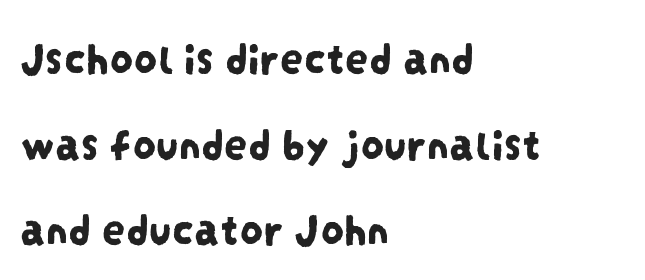
{"serif": "no", "width": "condensed", "stroke_contrast": "low", "x_height": "large", "monospaced": "no", "underline": "no", "align": "left", "line_spacing_ratio": 1.86, "letter_spacing": "normal", "letter_spacing_em": 0.0, "glyph_px": 46}
